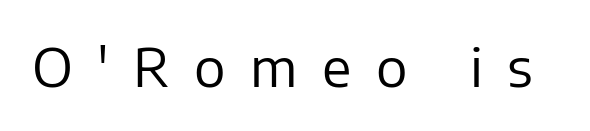
Do the characters align in a grid? No, the font is proportional. Nothing sits at the stroke ends, so this counts as sans-serif. The horizontal fit of the characters is loose and conspicuously gappy. The axis of the letterforms is exactly vertical. Decoration check: the copy has no underline.
